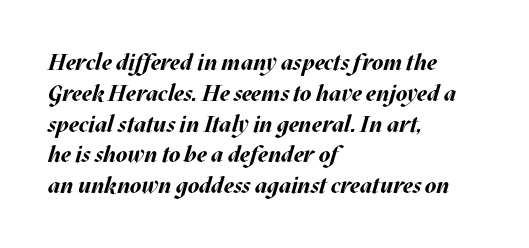
{"italic": "yes", "lean": "right", "slant_degrees": 17, "bold": "yes", "underline": "no", "align": "left", "line_spacing": "normal", "line_spacing_ratio": 1.34, "letter_spacing": "normal", "letter_spacing_em": 0.0, "glyph_px": 23}
